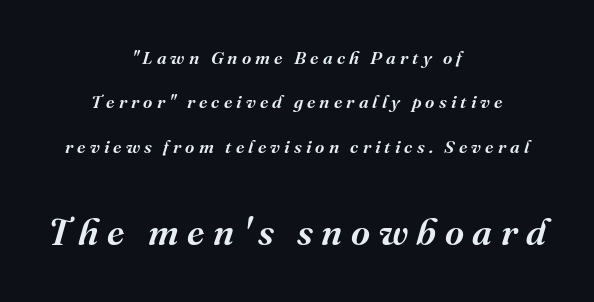
The image shows 37 px serif type, italic (leaning right); set centered, loose line spacing (2.46x), unusually wide letter spacing (+0.23 em), not underlined; the second (bottom) block is 2.06x larger; medium stroke contrast and a medium x-height.
